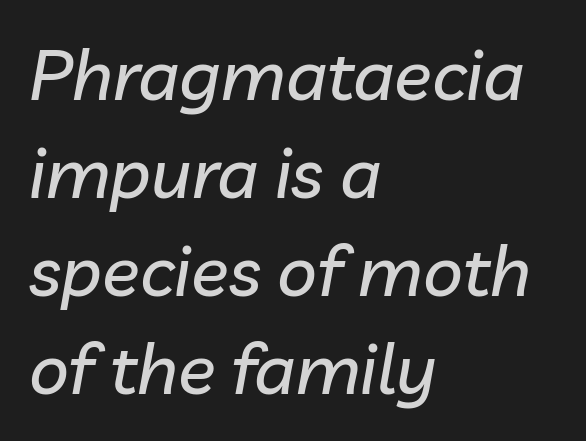
{"italic": "yes", "lean": "right", "slant_degrees": 10, "width": "normal", "stroke_contrast": "low", "x_height": "medium", "monospaced": "no", "underline": "no", "align": "left", "line_spacing": "normal", "line_spacing_ratio": 1.4, "letter_spacing": "normal", "letter_spacing_em": 0.0, "glyph_px": 70}
